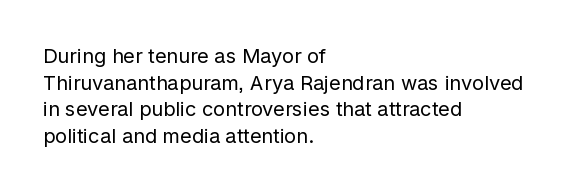
The image shows 20 px text type, upright; set left-aligned, normal line spacing (1.33x), normal letter spacing, not underlined.
